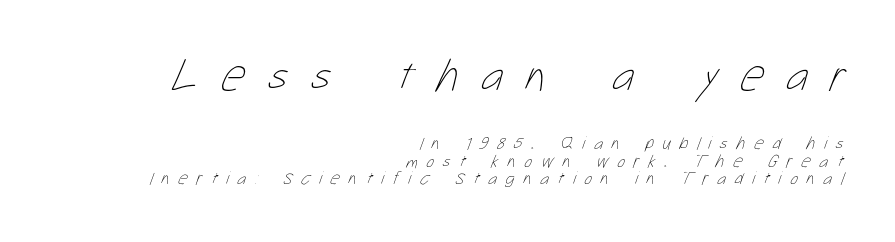
The image shows 46 px thin, condensed type; set right-aligned, tight line spacing (0.97x), unusually wide letter spacing (+0.49 em), not underlined; the first (top) block is 2.56x larger; low stroke contrast and a medium x-height.
